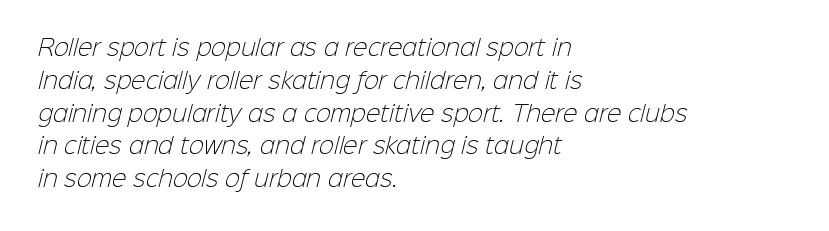
Q: Is the text bold? A: No.
Q: Is the text underlined? A: No.
Q: How is the paragraph aligned? A: Left-aligned.
Q: Is the spacing between letters normal or unusually wide? A: Normal.
Q: Is the spacing between lines tight, normal or loose? A: Normal.
